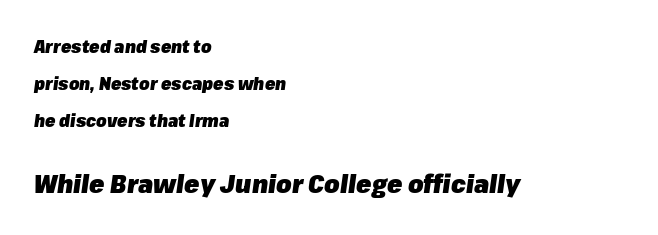
{"italic": "yes", "lean": "right", "slant_degrees": 8, "bold": "yes", "underline": "no", "align": "left", "line_spacing": "loose", "line_spacing_ratio": 2.19, "letter_spacing": "normal", "letter_spacing_em": 0.0, "larger_block": "second", "size_ratio": 1.47, "glyph_px": 25}
